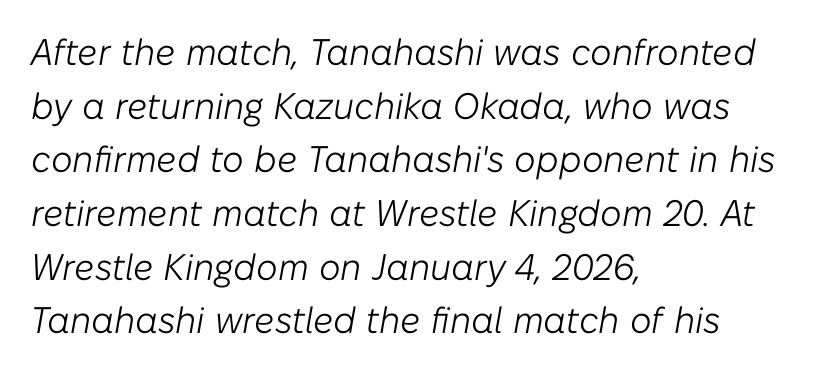
These lines are rendered in a variable-pitch font. Looking at the ascenders, they clearly lean. This reads as an unemphasized weight, regular at the heaviest. The designer left line spacing at the default. Underlining? Definitely not there.
